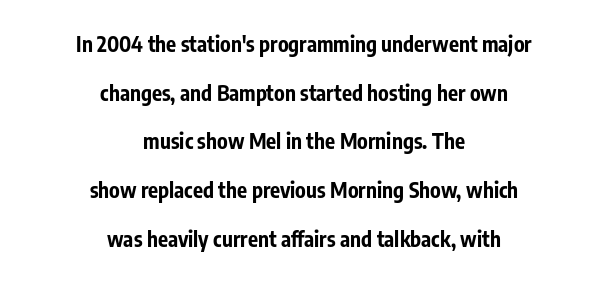
The lines are quadded center. This sample trades compactness for vertical openness between lines. The characters look thick and weighty, a clear bold. Plain, unruled lines of type. Words appear dense and cohesive because spacing is normal.
